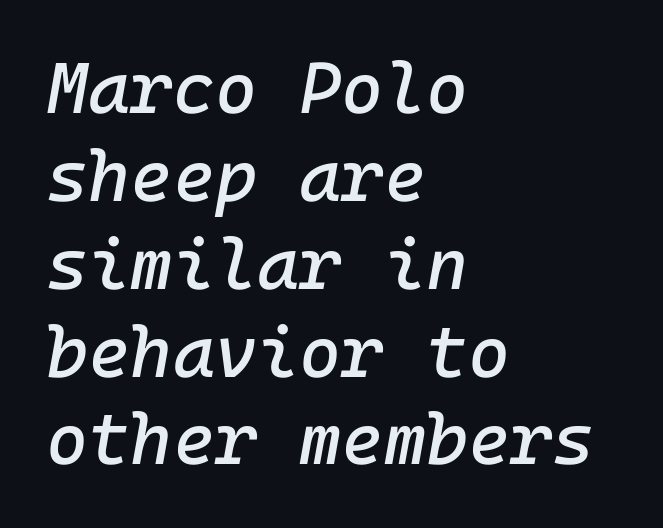
The image shows 72 px text type, italic (leaning right); set left-aligned, line spacing 1.22x, normal letter spacing, not underlined; low stroke contrast and a medium x-height.
